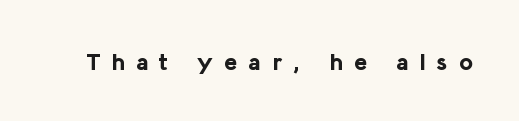
The image shows 24 px bold type, upright; set unusually wide letter spacing (+0.47 em), not underlined.
